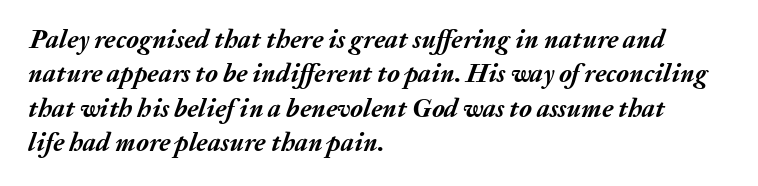
The image shows 26 px bold type, italic (leaning right); set left-aligned, normal line spacing (1.32x), normal letter spacing, not underlined.
